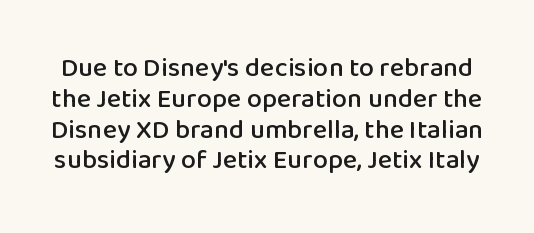
The axis of the letterforms is exactly vertical. Nobody touched the tracking dial on this one. A typesetter would call this leading minimal, almost set solid. No word sits above an underline.
